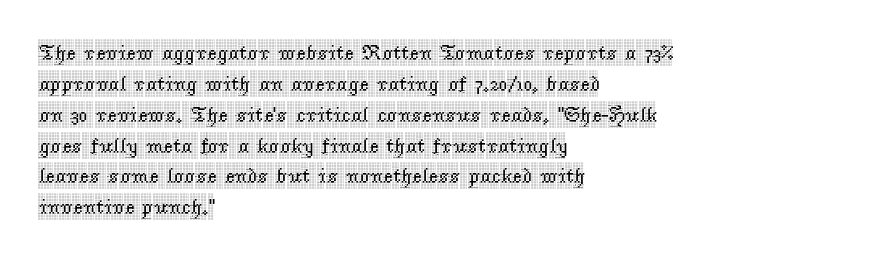
The image shows 21 px text type, upright; set left-aligned, normal line spacing (1.47x), normal letter spacing, not underlined.
